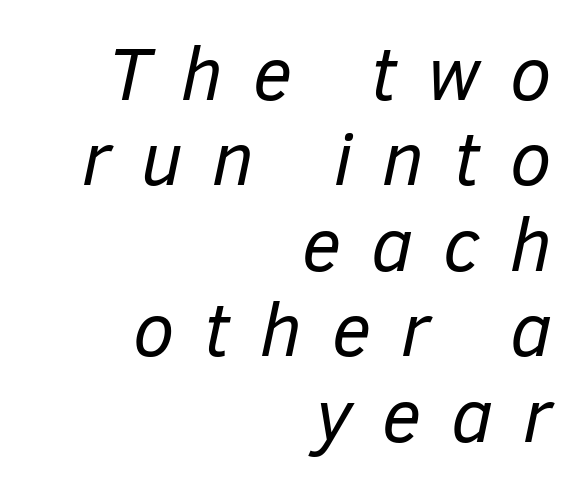
The image shows 75 px regular-weight type, italic (leaning right); set right-aligned, tight line spacing (1.14x), unusually wide letter spacing (+0.4 em), not underlined; low stroke contrast and a medium x-height.
